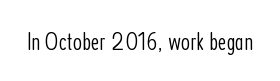
{"italic": "no", "bold": "no", "underline": "no", "letter_spacing": "normal", "letter_spacing_em": 0.0, "glyph_px": 26}
